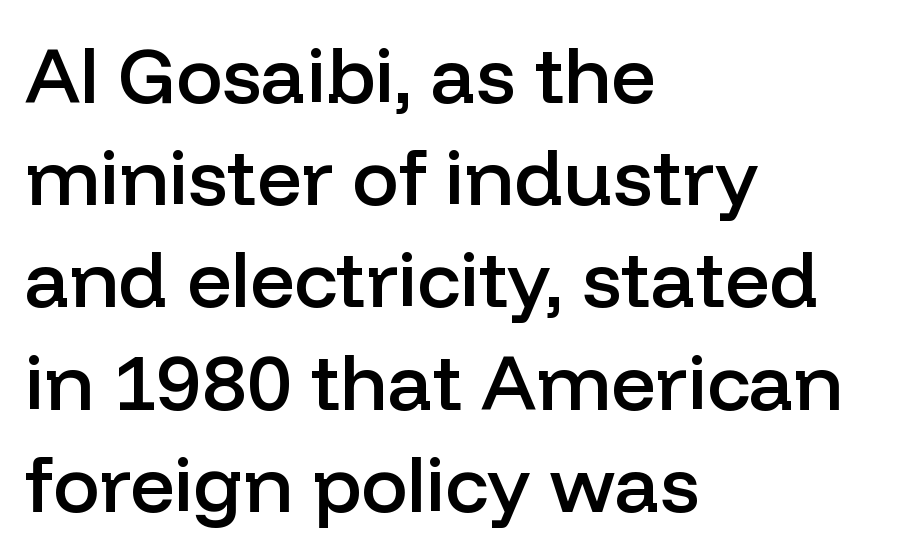
{"serif": "no", "italic": "no", "bold": "semi", "weight": "semibold", "width": "normal", "stroke_contrast": "low", "x_height": "medium", "monospaced": "no", "underline": "no", "align": "left", "line_spacing": "normal", "line_spacing_ratio": 1.31, "letter_spacing": "normal", "letter_spacing_em": 0.0, "glyph_px": 78}
